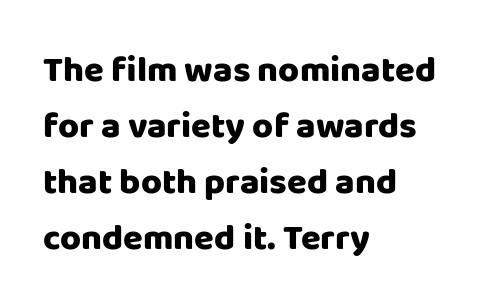
Q: Is the text bold? A: Yes.
Q: Is the text italic (slanted)? A: No, it is upright.
Q: Is the typeface a serif or a sans-serif typeface? A: Sans-serif.
Q: Is the text underlined? A: No.
Q: How is the paragraph aligned? A: Left-aligned.
Q: Is the spacing between letters normal or unusually wide? A: Normal.
Q: Is the spacing between lines tight, normal or loose? A: Normal.
Q: Width (condensed, normal, or wide)? A: Normal.
Q: Stroke contrast? A: Low.
Q: x-height? A: Large.
Q: Monospaced? A: No.
